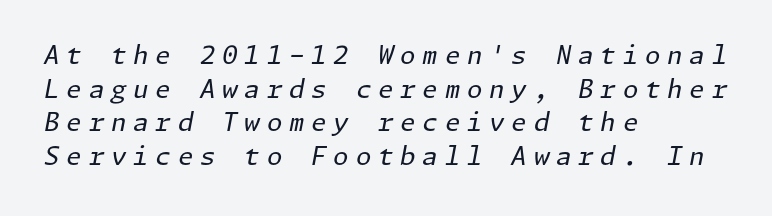
The image shows 25 px text type, italic (leaning right); set left-aligned, normal line spacing (1.35x), unusually wide letter spacing (+0.27 em), not underlined.
